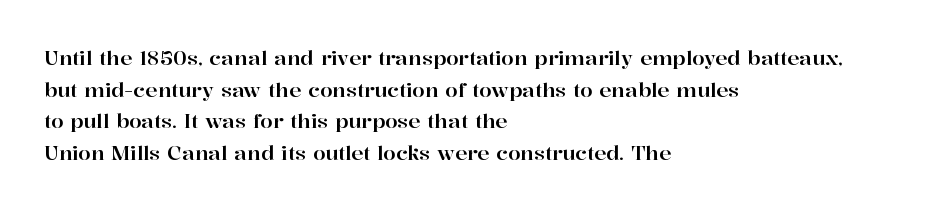
The baseline area is clear. The letterforms sit shoulder to shoulder at normal distance. Each line starts at the same left margin while the right side varies. You can tell it's not italic because the verticals are truly vertical.
